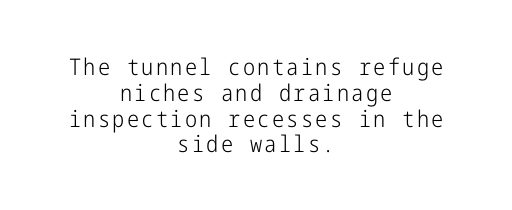
{"italic": "no", "bold": "no", "underline": "no", "align": "center", "line_spacing": "tight", "line_spacing_ratio": 1.12, "glyph_px": 23}
